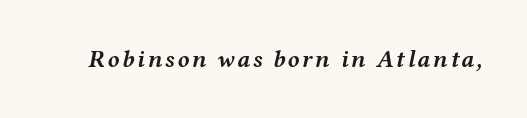
The image shows 24 px bold type, italic (leaning right); set not underlined.
